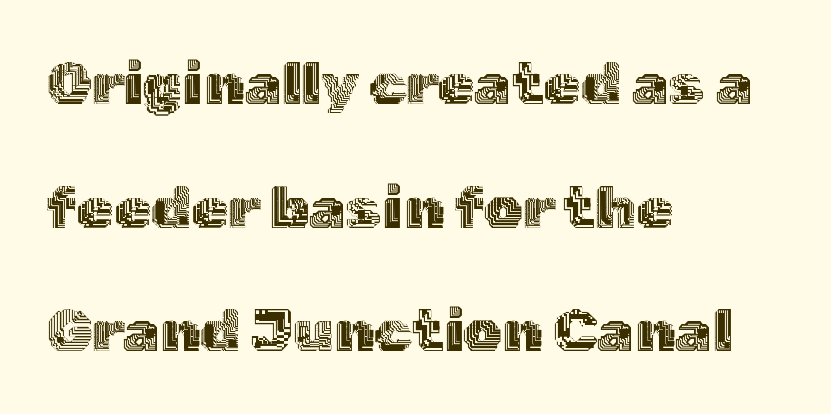
Q: Is the text italic (slanted)? A: No, it is upright.
Q: Is the text underlined? A: No.
Q: How is the paragraph aligned? A: Left-aligned.
Q: Is the spacing between letters normal or unusually wide? A: Normal.
Q: Is the spacing between lines tight, normal or loose? A: Loose.
Q: Width (condensed, normal, or wide)? A: Normal.
Q: x-height? A: Medium.
Q: Monospaced? A: No.
